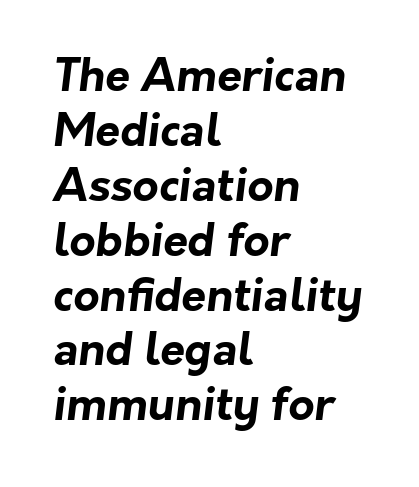
The image shows 45 px bold sans-serif type; set left-aligned, line spacing 1.22x, normal letter spacing, not underlined; low stroke contrast and a medium x-height.
